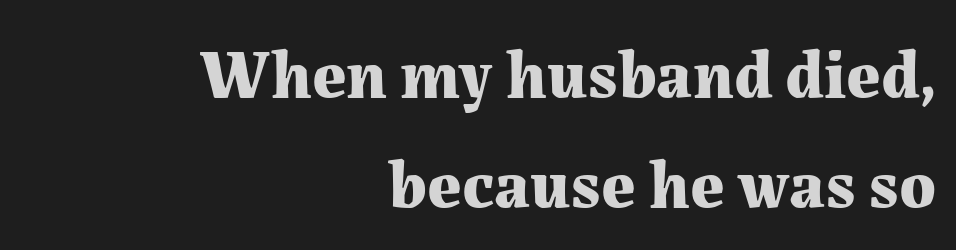
The image shows 68 px bold serif type, upright; set right-aligned, normal line spacing (1.62x), normal letter spacing, not underlined; medium stroke contrast and a medium x-height.
